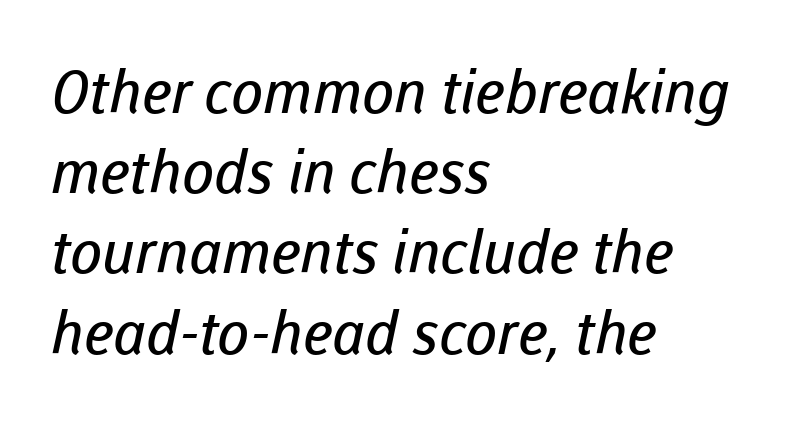
{"serif": "no", "bold": "no", "weight": "regular", "width": "normal", "stroke_contrast": "low", "x_height": "medium", "monospaced": "no", "underline": "no", "align": "left", "line_spacing": "normal", "line_spacing_ratio": 1.36, "letter_spacing": "normal", "letter_spacing_em": 0.0, "glyph_px": 59}
